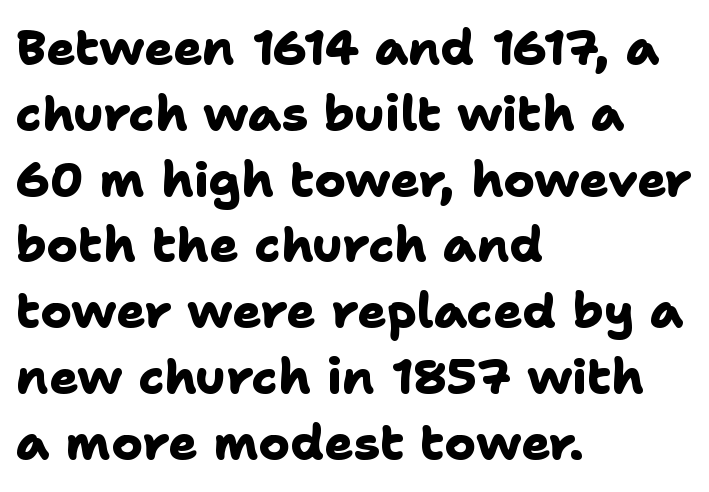
Q: Is the text bold? A: Yes.
Q: Is the typeface a serif or a sans-serif typeface? A: Sans-serif.
Q: Is the text underlined? A: No.
Q: How is the paragraph aligned? A: Left-aligned.
Q: Is the spacing between letters normal or unusually wide? A: Normal.
Q: Is the spacing between lines tight, normal or loose? A: Normal.
Q: Width (condensed, normal, or wide)? A: Normal.
Q: Stroke contrast? A: Low.
Q: x-height? A: Medium.
Q: Monospaced? A: No.
